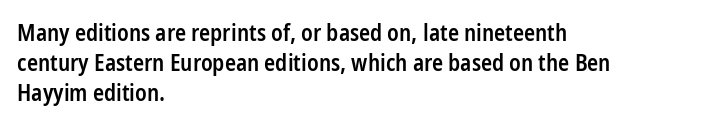
Letter spacing: default. Unlike italic type, these characters show no tilt at all. Look at the stroke-to-counter ratio: somewhat heavy, a semibold. Layout note: lines flush left.
